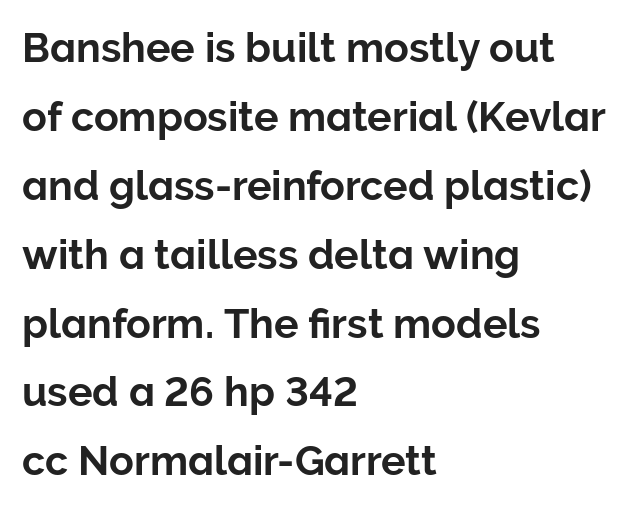
Q: Is the text italic (slanted)? A: No, it is upright.
Q: Is the typeface a serif or a sans-serif typeface? A: Sans-serif.
Q: Is the text underlined? A: No.
Q: How is the paragraph aligned? A: Left-aligned.
Q: Is the spacing between letters normal or unusually wide? A: Normal.
Q: Is the spacing between lines tight, normal or loose? A: Normal.
Q: Width (condensed, normal, or wide)? A: Normal.
Q: Stroke contrast? A: Low.
Q: x-height? A: Medium.
Q: Monospaced? A: No.
